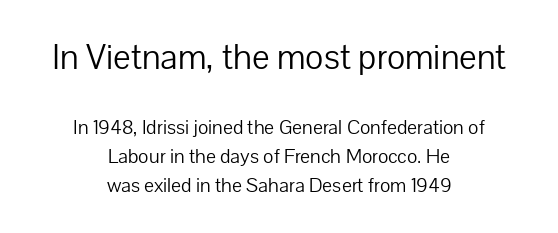
Q: Is the text bold? A: No.
Q: Is the text italic (slanted)? A: No, it is upright.
Q: Is the typeface a serif or a sans-serif typeface? A: Sans-serif.
Q: Is the text underlined? A: No.
Q: How is the paragraph aligned? A: Centered.
Q: Is the spacing between letters normal or unusually wide? A: Normal.
Q: Is the spacing between lines tight, normal or loose? A: Normal.
Q: Which block of text is set in a larger size, the first (top) or the second (bottom)? A: The first (top) one.
Q: Width (condensed, normal, or wide)? A: Normal.
Q: Stroke contrast? A: Low.
Q: x-height? A: Medium.
Q: Monospaced? A: No.
